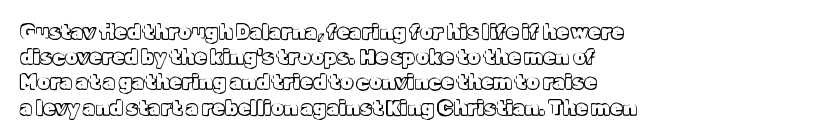
{"italic": "no", "underline": "no", "align": "left", "line_spacing": "normal", "line_spacing_ratio": 1.26, "letter_spacing": "normal", "letter_spacing_em": 0.0, "glyph_px": 20}
